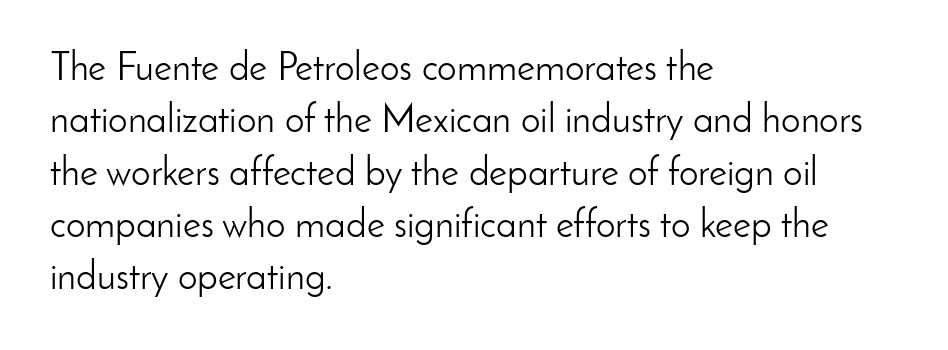
The image shows 39 px light sans-serif type, upright; set left-aligned, normal line spacing (1.34x), normal letter spacing, not underlined; low stroke contrast and a small x-height.
